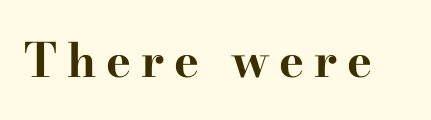
Q: Is the text bold? A: Yes.
Q: Is the text italic (slanted)? A: No, it is upright.
Q: Is the typeface a serif or a sans-serif typeface? A: Serif.
Q: Is the text underlined? A: No.
Q: Is the spacing between letters normal or unusually wide? A: Unusually wide.
Q: Width (condensed, normal, or wide)? A: Wide.
Q: Stroke contrast? A: High.
Q: x-height? A: Small.
Q: Monospaced? A: No.
